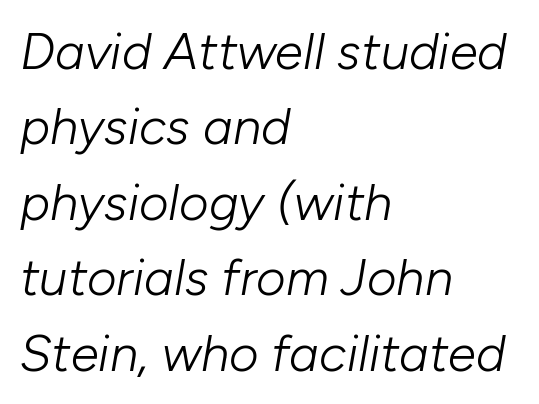
Quick note: italic. Rule under the text: the space is simply empty. Stems here are at most as thick as an everyday book face. Varying glyph widths throughout — classic text-font behaviour. One glance says typical: line gaps are just what's usual. Reading down the block, your eye returns to a fixed left position each line.
